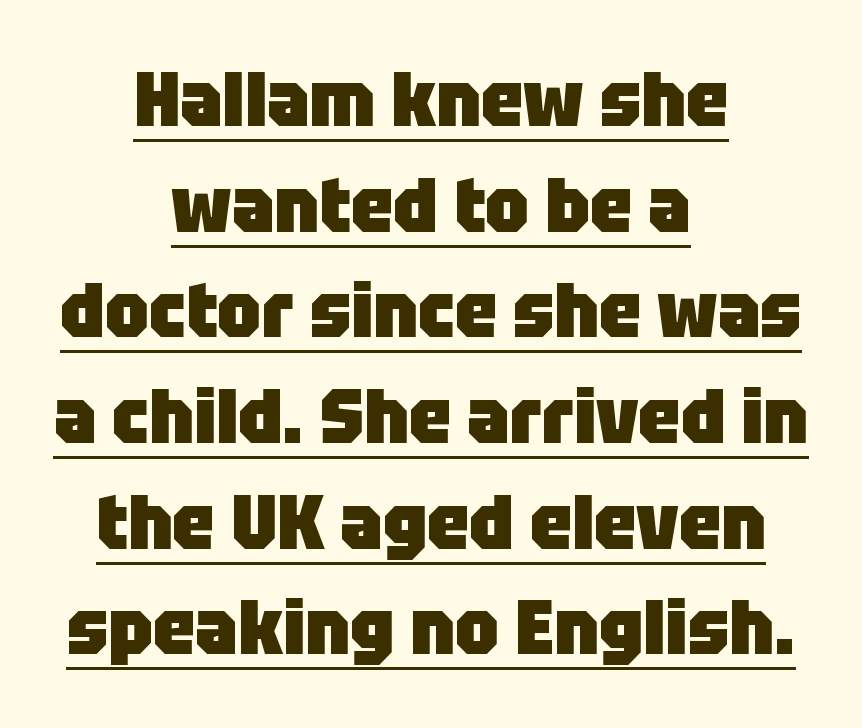
Q: Is the text bold? A: Yes.
Q: Is the text italic (slanted)? A: No, it is upright.
Q: Is the typeface a serif or a sans-serif typeface? A: Sans-serif.
Q: Is the text underlined? A: Yes.
Q: How is the paragraph aligned? A: Centered.
Q: Is the spacing between letters normal or unusually wide? A: Normal.
Q: Is the spacing between lines tight, normal or loose? A: Normal.
Q: Width (condensed, normal, or wide)? A: Normal.
Q: Stroke contrast? A: Low.
Q: x-height? A: Large.
Q: Monospaced? A: No.
